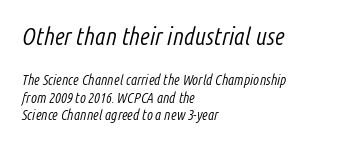
The image shows 24 px text type, italic (leaning right); set left-aligned, normal line spacing (1.25x), normal letter spacing, not underlined; the first (top) block is 1.71x larger.
